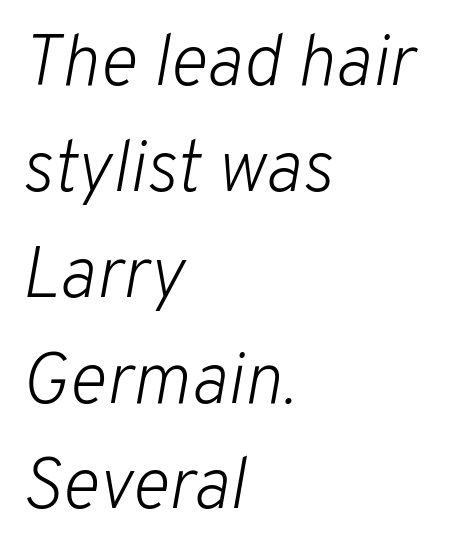
{"italic": "yes", "lean": "right", "slant_degrees": 10, "bold": "no", "weight": "light", "width": "normal", "stroke_contrast": "low", "x_height": "medium", "monospaced": "no", "underline": "no", "align": "left", "line_spacing": "normal", "line_spacing_ratio": 1.47, "letter_spacing": "normal", "letter_spacing_em": 0.0, "glyph_px": 72}
